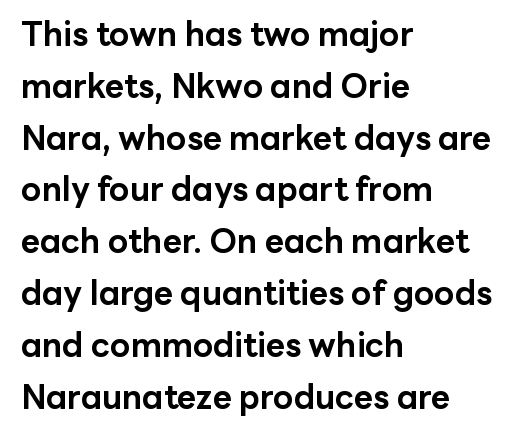
The image shows 33 px bold sans-serif type, upright; set left-aligned, normal line spacing (1.57x), normal letter spacing, not underlined; low stroke contrast and a medium x-height.
